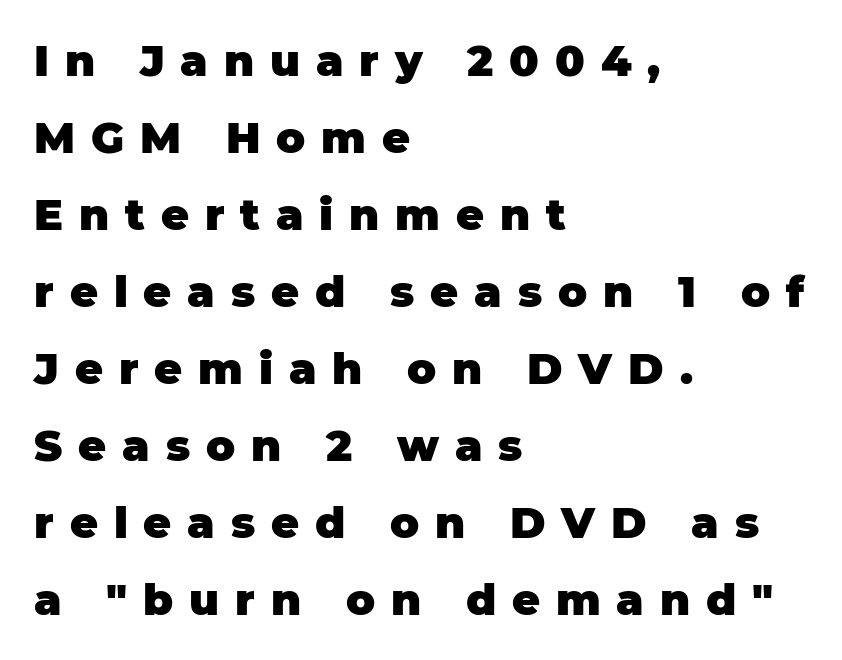
The image shows 43 px heavy sans-serif type, upright; set left-aligned, line spacing 1.79x, unusually wide letter spacing (+0.37 em), not underlined; low stroke contrast and a large x-height.
